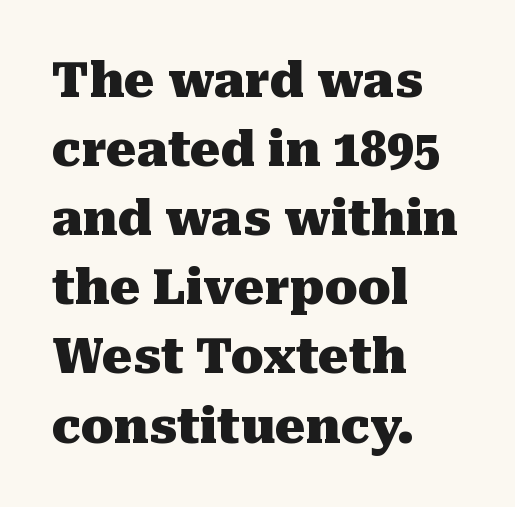
{"serif": "yes", "italic": "no", "bold": "yes", "weight": "heavy", "width": "normal", "stroke_contrast": "medium", "x_height": "medium", "monospaced": "no", "underline": "no", "align": "left", "line_spacing": "normal", "line_spacing_ratio": 1.44, "letter_spacing": "normal", "letter_spacing_em": 0.0, "glyph_px": 48}
